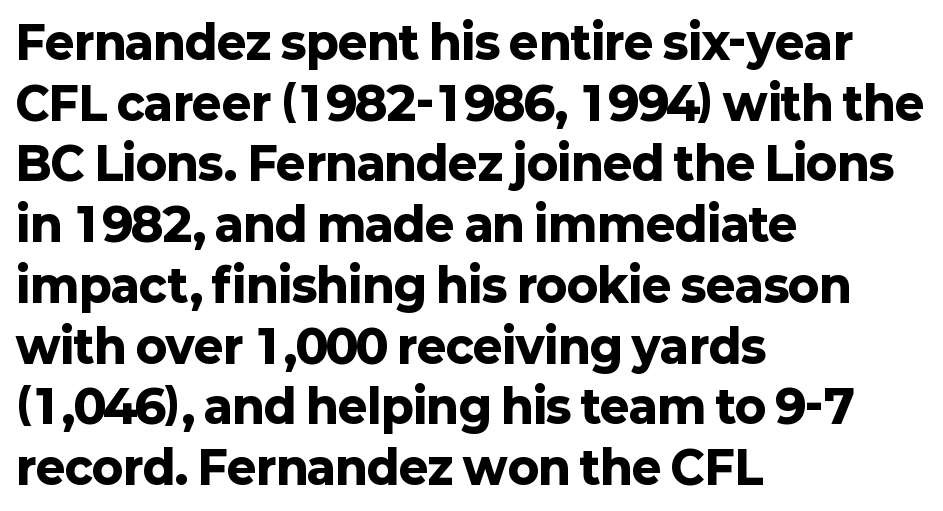
If you drew a line through each stem, it would be perfectly vertical. The rendering anchors every line to the left-hand side. Characters follow at the spacing the type designer built in. The text was rendered using a sans face with plain stroke endings. Do the characters align in a grid? No, the font is proportional. Quick note: underline off.
